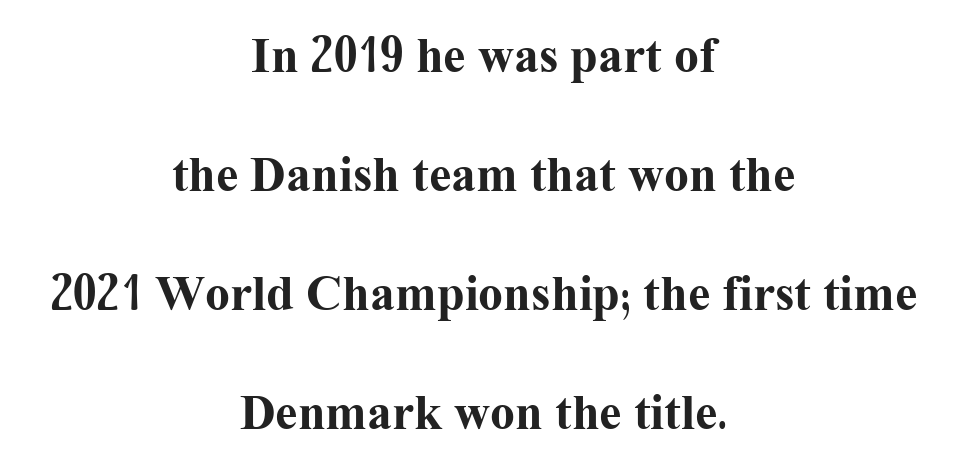
The image shows 50 px bold serif type, upright; set centered, loose line spacing (2.38x), normal letter spacing, not underlined; medium stroke contrast and a medium x-height.
